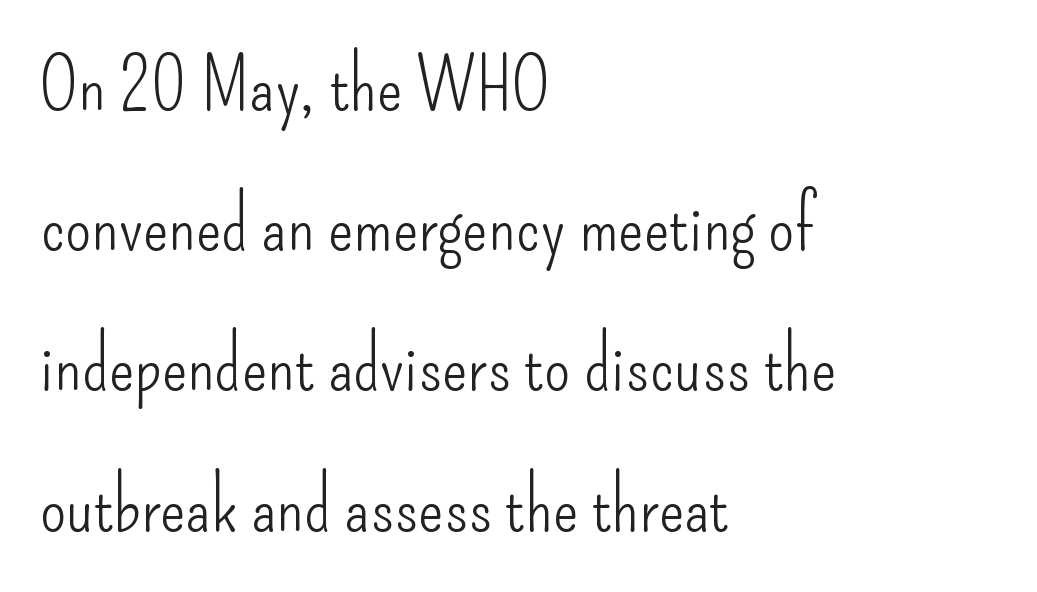
The image shows 75 px light, condensed sans-serif type, upright; set left-aligned, line spacing 1.87x, normal letter spacing, not underlined; low stroke contrast and a small x-height.
